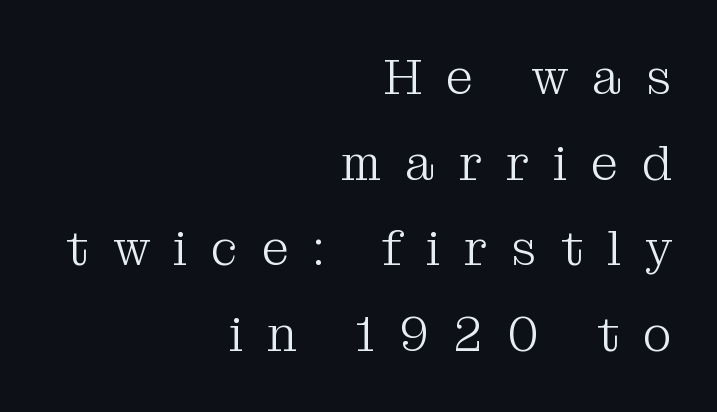
In terms of letterform style, serifs are clearly present. Here the glyphs are tracked loosely, breaking word shapes into spaced letters. Weight: in the light-to-regular range. Short and long lines alike share a common ending point at right.
